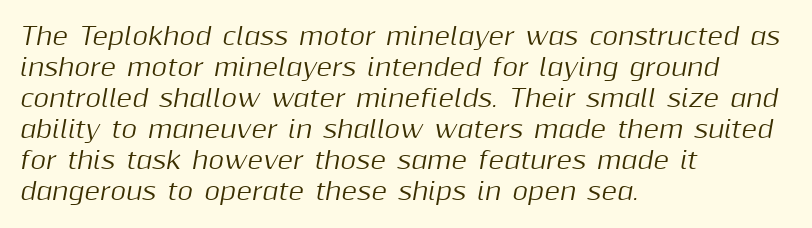
Q: Is the text italic (slanted)? A: Yes, it leans right by about 10 degrees.
Q: Is the text underlined? A: No.
Q: How is the paragraph aligned? A: Left-aligned.
Q: Is the spacing between letters normal or unusually wide? A: Normal.
Q: Is the spacing between lines tight, normal or loose? A: Normal.
